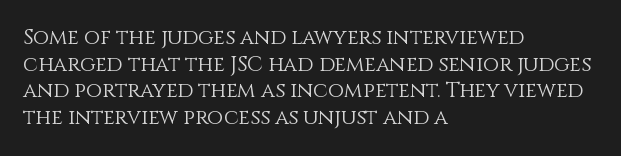
Summary of weight: not heavy and not bold. The vertical gap from one line to the next is medium. The type is set solid horizontally, with unmodified tracking. No italicization has been applied; the sample stays upright. The paragraph shown leans on its left margin. The gap between lines stays unmarked.
